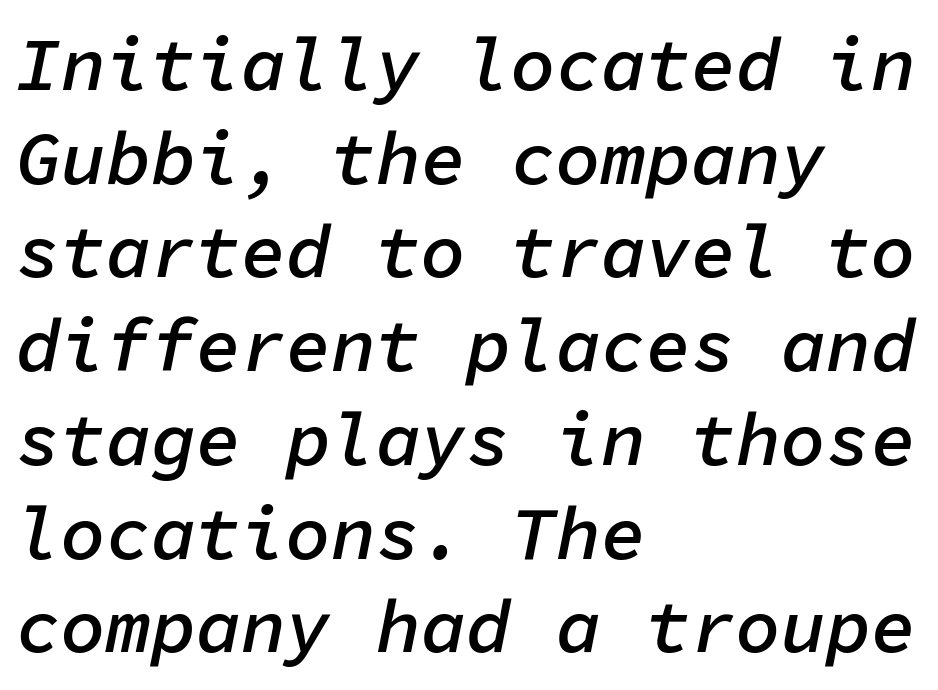
A classic flush-left, rag-right setting is used for this passage. If you measured baseline to baseline, you'd find a middling distance. The lettering tilts uniformly, giving the passage an italic look. Anything drawn beneath the words? Only blank space.
